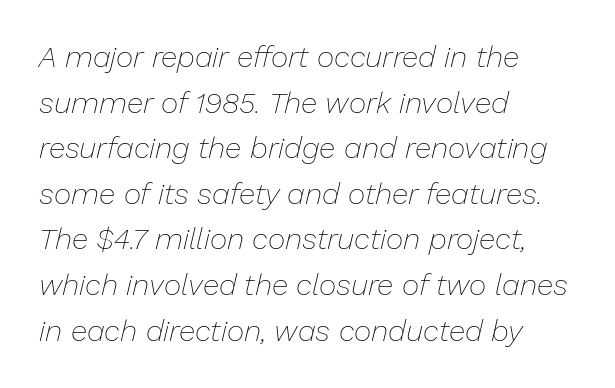
This is oblique type, the kind used for emphasis or titles. Weight: regular or lighter. The face used here is proportionally spaced, like ordinary book or web type. Tracking here is standard; glyphs follow each other at the usual distance. The specimen omits any rule beneath the text block's lines.
